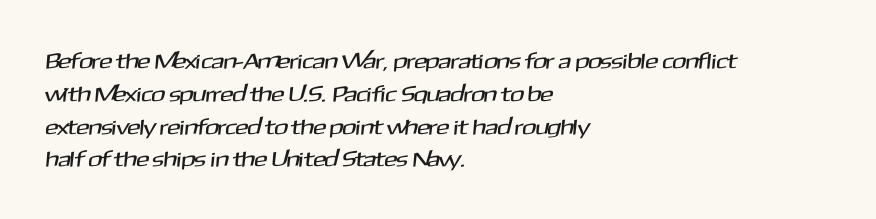
Q: Is the text underlined? A: No.
Q: How is the paragraph aligned? A: Left-aligned.
Q: Is the spacing between letters normal or unusually wide? A: Normal.
Q: Is the spacing between lines tight, normal or loose? A: Normal.
